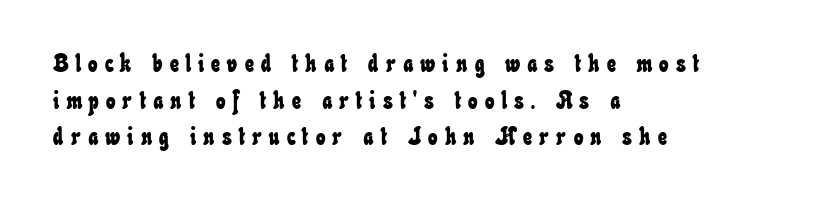
Words appear elongated and porous because spacing is wide. Regular leading. Any mark beneath the type? The region is blank. These lines stack with their left ends in a neat column.
